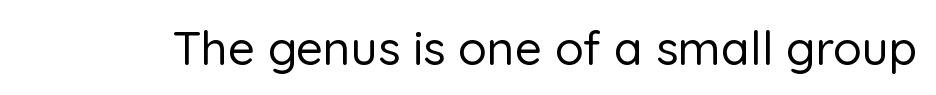
The image shows 47 px sans-serif type, upright; set normal letter spacing, not underlined; low stroke contrast and a medium x-height.
